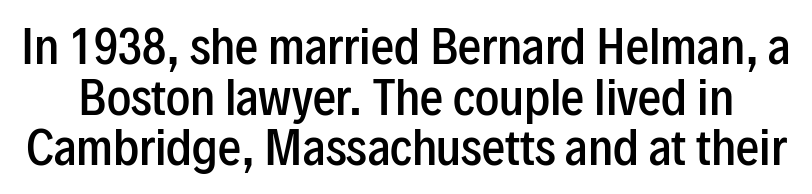
The image shows 46 px semibold, condensed sans-serif type, upright; set tight line spacing (1.1x), normal letter spacing, not underlined; low stroke contrast and a medium x-height.
